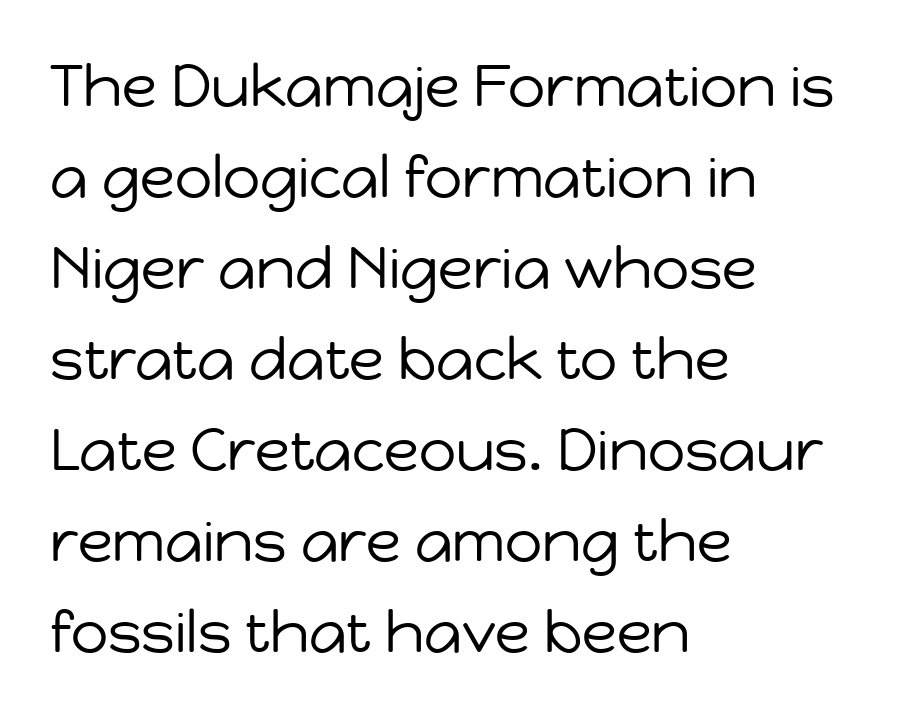
{"serif": "no", "italic": "no", "bold": "no", "weight": "regular", "width": "normal", "stroke_contrast": "low", "x_height": "medium", "monospaced": "no", "underline": "no", "align": "left", "line_spacing": "normal", "line_spacing_ratio": 1.57, "letter_spacing": "normal", "letter_spacing_em": 0.0, "glyph_px": 58}
